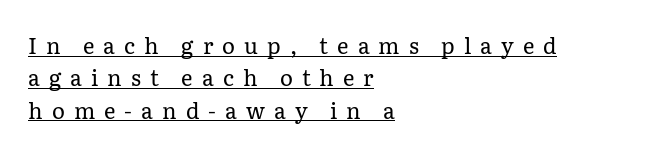
Q: Is the text bold? A: No.
Q: Is the text italic (slanted)? A: No, it is upright.
Q: Is the text underlined? A: Yes.
Q: How is the paragraph aligned? A: Left-aligned.
Q: Is the spacing between letters normal or unusually wide? A: Unusually wide.
Q: Is the spacing between lines tight, normal or loose? A: Normal.
